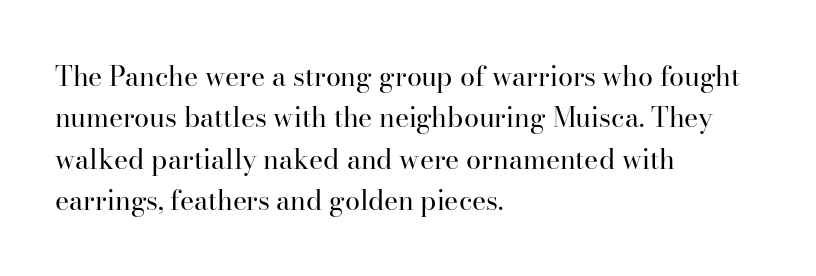
The image shows 27 px text type, upright; set left-aligned, normal line spacing (1.53x), normal letter spacing, not underlined.
